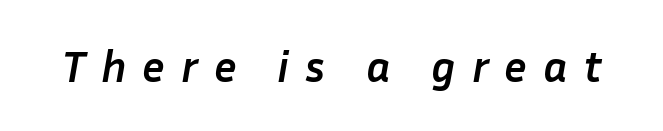
{"italic": "yes", "lean": "right", "slant_degrees": 10, "bold": "yes", "weight": "semibold", "width": "normal", "stroke_contrast": "low", "x_height": "medium", "monospaced": "no", "underline": "no", "letter_spacing": "wide", "letter_spacing_em": 0.36, "glyph_px": 44}
